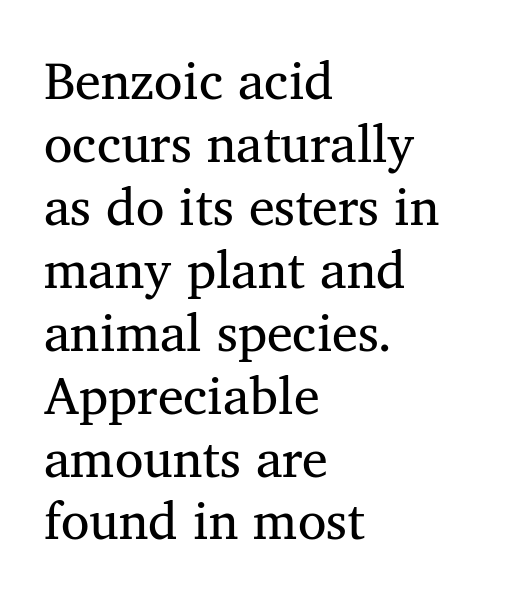
Q: Is the text bold? A: No.
Q: Is the typeface a serif or a sans-serif typeface? A: Serif.
Q: Is the text underlined? A: No.
Q: How is the paragraph aligned? A: Left-aligned.
Q: Is the spacing between letters normal or unusually wide? A: Normal.
Q: Width (condensed, normal, or wide)? A: Normal.
Q: Stroke contrast? A: Medium.
Q: x-height? A: Medium.
Q: Monospaced? A: No.
